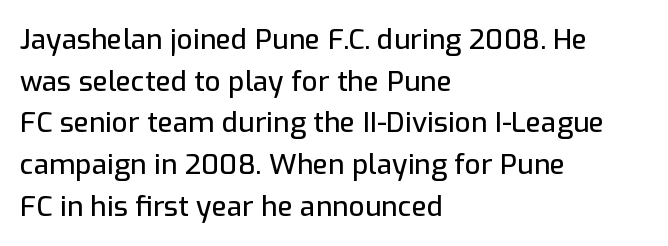
The image shows 28 px sans-serif type, upright; set left-aligned, normal line spacing (1.49x), normal letter spacing, not underlined; low stroke contrast and a medium x-height.
